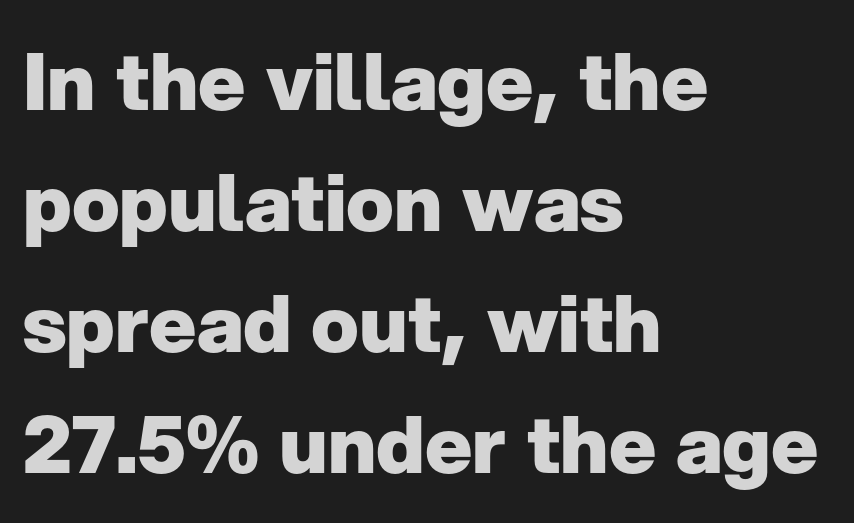
The image shows 79 px heavy sans-serif type, upright; set left-aligned, normal line spacing (1.53x), normal letter spacing, not underlined; low stroke contrast and a medium x-height.
